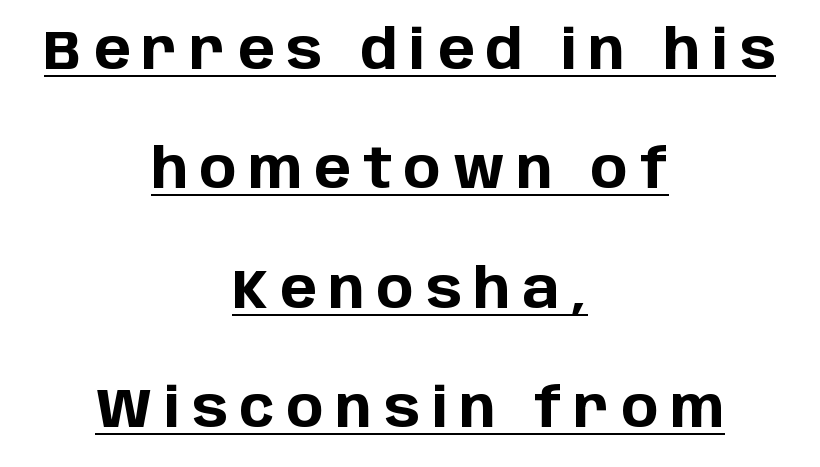
The image shows 55 px bold sans-serif type, upright; set centered, loose line spacing (2.17x), unusually wide letter spacing (+0.22 em), underlined; low stroke contrast and a large x-height.
